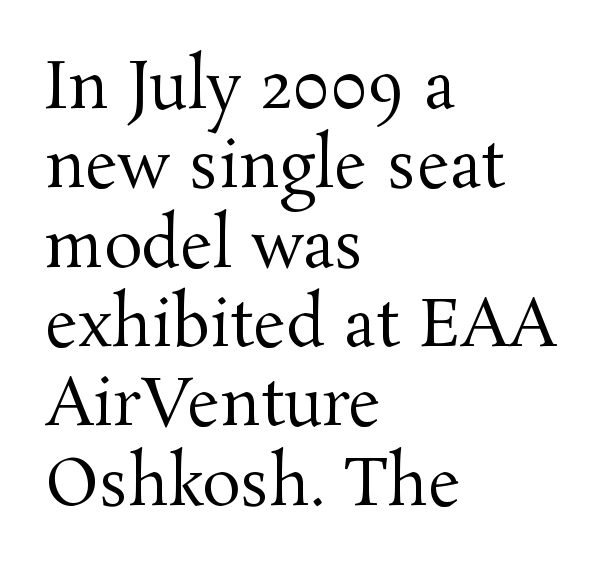
The image shows 64 px regular-weight serif type, upright; set left-aligned, line spacing 1.24x, normal letter spacing, not underlined; medium stroke contrast and a medium x-height.
